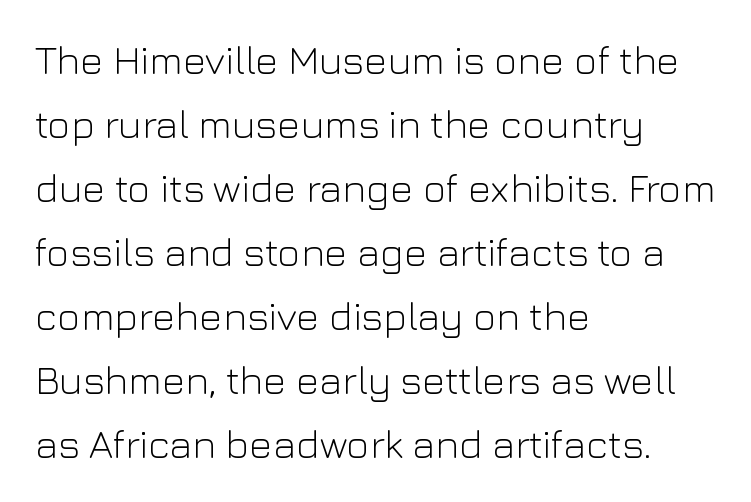
Q: Is the text bold? A: No.
Q: Is the text italic (slanted)? A: No, it is upright.
Q: Is the typeface a serif or a sans-serif typeface? A: Sans-serif.
Q: Is the text underlined? A: No.
Q: How is the paragraph aligned? A: Left-aligned.
Q: Is the spacing between letters normal or unusually wide? A: Normal.
Q: Is the spacing between lines tight, normal or loose? A: Normal.
Q: Width (condensed, normal, or wide)? A: Normal.
Q: Stroke contrast? A: Low.
Q: x-height? A: Medium.
Q: Monospaced? A: No.
